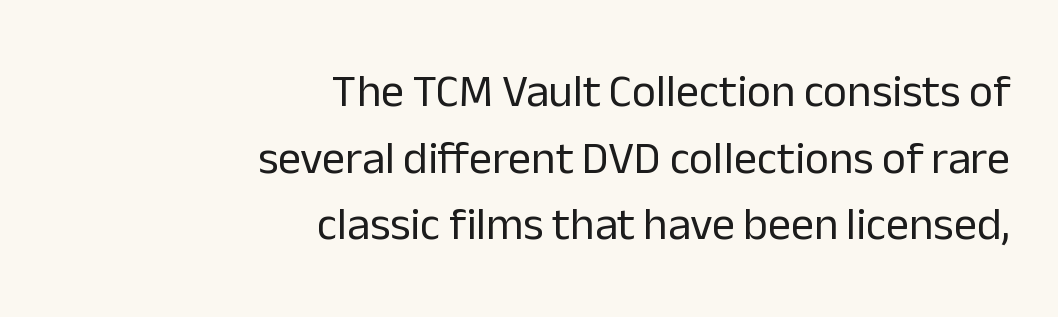
The image shows 46 px regular-weight sans-serif type, upright; set right-aligned, normal line spacing (1.45x), normal letter spacing, not underlined; low stroke contrast and a medium x-height.
